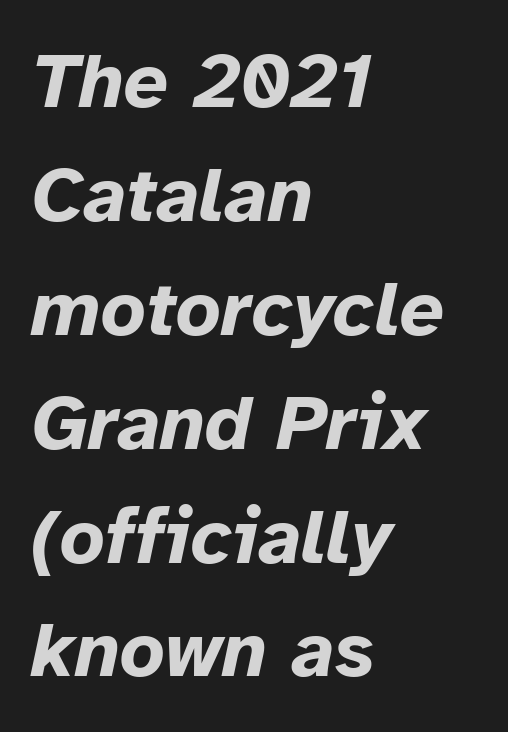
Q: Is the text bold? A: Yes.
Q: Is the text italic (slanted)? A: Yes, it leans right by about 12 degrees.
Q: Is the text underlined? A: No.
Q: How is the paragraph aligned? A: Left-aligned.
Q: Is the spacing between letters normal or unusually wide? A: Normal.
Q: Is the spacing between lines tight, normal or loose? A: Normal.
Q: Width (condensed, normal, or wide)? A: Normal.
Q: Stroke contrast? A: Low.
Q: x-height? A: Medium.
Q: Monospaced? A: No.
